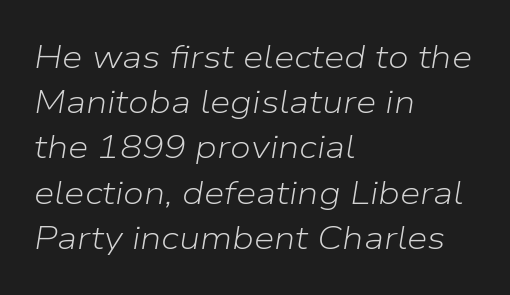
The face used here is proportionally spaced, like ordinary book or web type. These glyphs show unthickened strokes, regular width or finer. The rendering applies a slant to the glyphs. The typesetter chose a ragged-right arrangement here.
